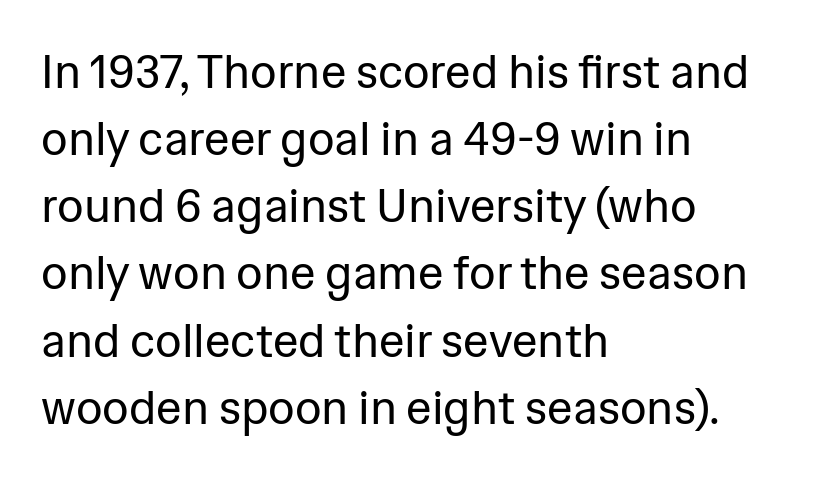
In terms of letterspacing, this is plain default setting. The rendering uses natural spacing where letterforms have individual widths. Summary of weight: not heavy and not bold. Each letter's strokes conclude bluntly, with no projecting serifs.
